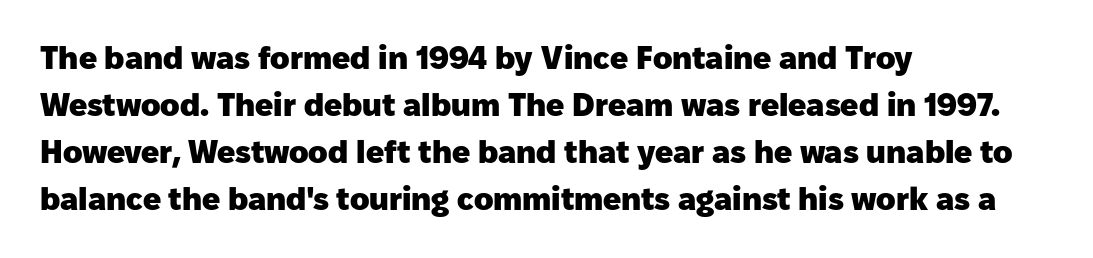
This sample uses a sans-serif face. Just letters on the line, the space beneath them empty. The face used here is proportionally spaced, like ordinary book or web type. If you measured baseline to baseline, you'd find a middling distance. Teacher's note: observe the even left margin — that is flush-left alignment.
